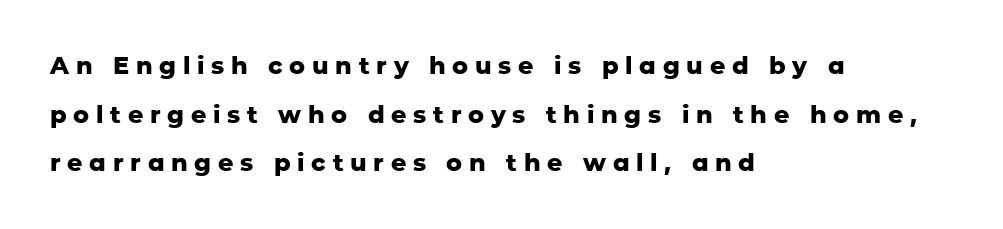
The image shows 24 px bold type, upright; set left-aligned, loose line spacing (2.03x), unusually wide letter spacing (+0.28 em), not underlined.
